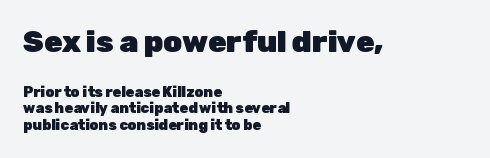
Q: Is the text bold? A: Yes.
Q: Is the text italic (slanted)? A: No, it is upright.
Q: Is the typeface a serif or a sans-serif typeface? A: Sans-serif.
Q: Is the text underlined? A: No.
Q: How is the paragraph aligned? A: Left-aligned.
Q: Is the spacing between letters normal or unusually wide? A: Normal.
Q: Which block of text is set in a larger size, the first (top) or the second (bottom)? A: The first (top) one.
Q: Width (condensed, normal, or wide)? A: Normal.
Q: Stroke contrast? A: Low.
Q: x-height? A: Medium.
Q: Monospaced? A: No.
